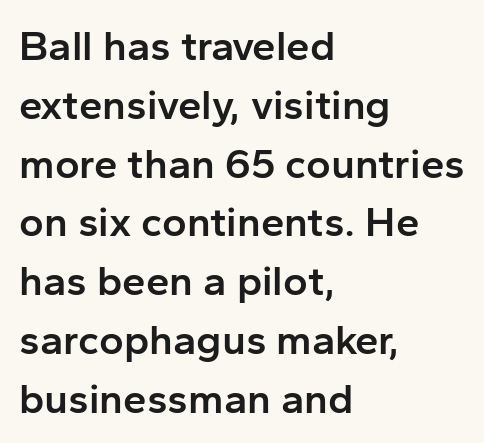
The ragged edge is on the right, which tells us the setting is flush left. How heavy is the stroke? Medium-heavy — a semibold, shy of bold. Character widths vary here, with narrow letters taking less room than wide ones. Vertically, the passage feels balanced, rows spaced as you'd expect. Is this a sans? Yes — the strokes have no serifs.
